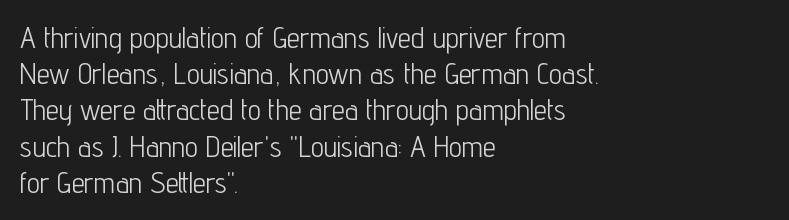
{"serif": "no", "italic": "no", "bold": "no", "weight": "light", "width": "condensed", "stroke_contrast": "low", "x_height": "medium", "monospaced": "no", "underline": "no", "align": "left", "line_spacing": "normal", "line_spacing_ratio": 1.25, "letter_spacing": "normal", "letter_spacing_em": 0.0, "glyph_px": 29}
